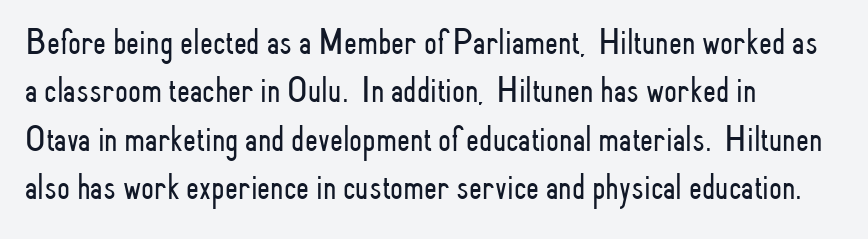
The image shows 37 px light, condensed sans-serif type, upright; set left-aligned, normal line spacing (1.31x), normal letter spacing, not underlined; low stroke contrast and a small x-height.
